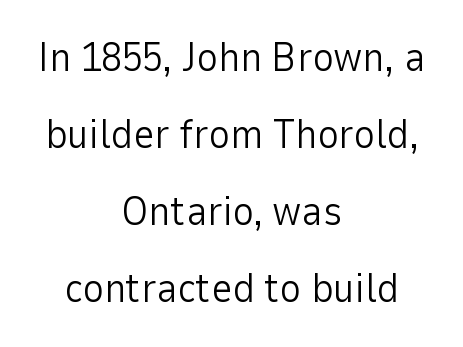
Looks like regular typesetting: each glyph gets only the width it needs. The typesetter chose a symmetrical, centered arrangement here. The weight tops out at a normal text grade. These lines keep a tight, regular rhythm from letter to letter. Underline: absent.
